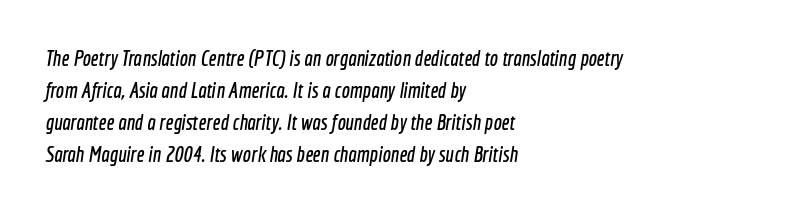
Q: Is the text underlined? A: No.
Q: How is the paragraph aligned? A: Left-aligned.
Q: Is the spacing between letters normal or unusually wide? A: Normal.
Q: Is the spacing between lines tight, normal or loose? A: Normal.
